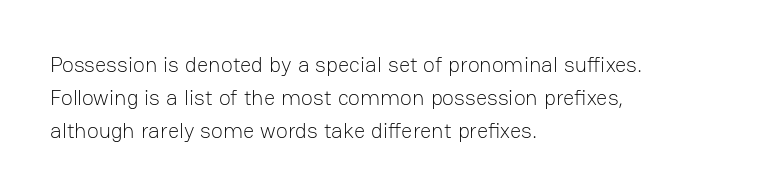
{"italic": "no", "bold": "no", "underline": "no", "align": "left", "line_spacing": "normal", "line_spacing_ratio": 1.49, "letter_spacing": "normal", "letter_spacing_em": 0.0, "glyph_px": 22}
